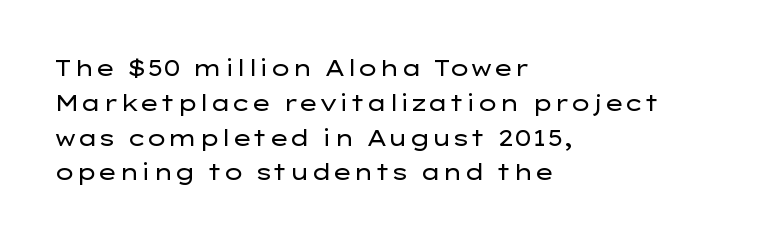
The image shows 22 px text type, upright; set left-aligned, normal line spacing (1.58x), normal letter spacing, not underlined.
